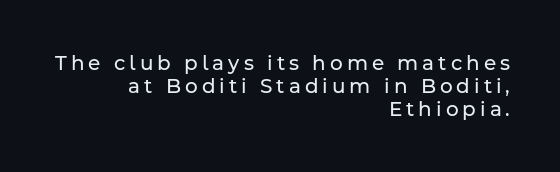
The image shows 20 px text type, upright; set right-aligned, tight line spacing (1.15x), unusually wide letter spacing (+0.2 em), not underlined.
